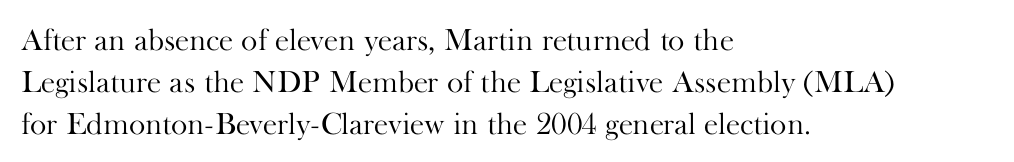
Q: Is the text bold? A: No.
Q: Is the text italic (slanted)? A: No, it is upright.
Q: Is the typeface a serif or a sans-serif typeface? A: Serif.
Q: Is the text underlined? A: No.
Q: How is the paragraph aligned? A: Left-aligned.
Q: Is the spacing between letters normal or unusually wide? A: Normal.
Q: Is the spacing between lines tight, normal or loose? A: Normal.
Q: Width (condensed, normal, or wide)? A: Normal.
Q: Stroke contrast? A: High.
Q: x-height? A: Small.
Q: Monospaced? A: No.
